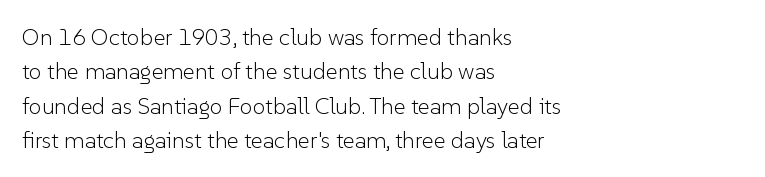
The vertical gap from one line to the next is medium. These lines were composed using upright roman letters. Horizontal alignment here is leftward, the default for most running prose. The gaps between neighbouring characters are ordinary and unremarkable. Weight: regular or lighter.
